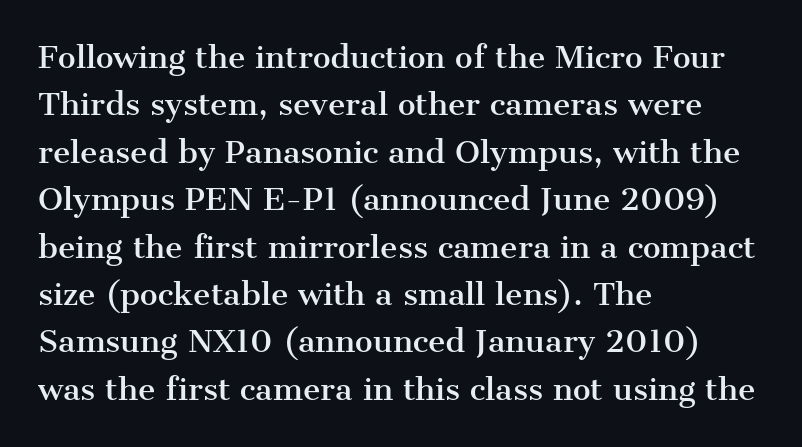
{"serif": "yes", "italic": "no", "width": "normal", "stroke_contrast": "medium", "x_height": "medium", "monospaced": "no", "underline": "no", "align": "left", "line_spacing": "normal", "line_spacing_ratio": 1.58, "letter_spacing": "normal", "letter_spacing_em": 0.0, "glyph_px": 30}
